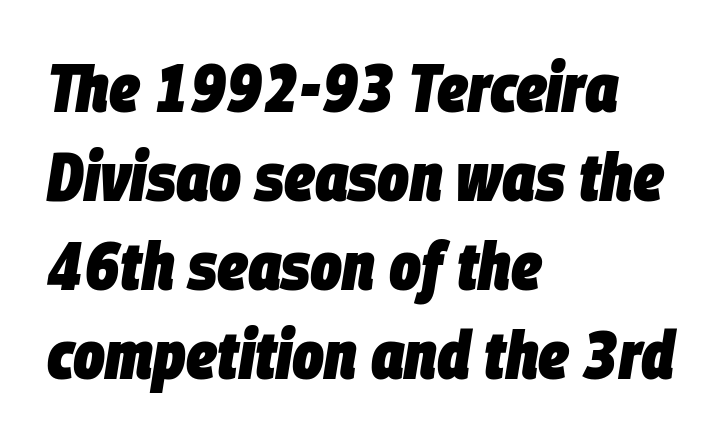
The strip under each line holds only bare page. This is heavy type, rendered in bold. In terms of leading, this rendering sits right in the middle. These lines are rendered in a variable-pitch font. How are the letters spaced? Ordinarily, with no added tracking. The rag falls on the right side of this text block.
